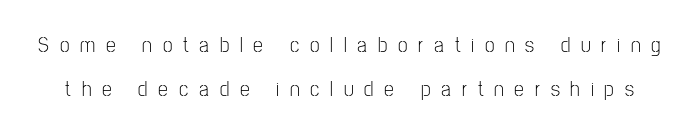
The block of text is sparse from top to bottom, with ample space between rows. Caption: face not bold, strokes unweighted. Type without underlining. Substantial extra tracking has been applied to these lines. The lettering holds an erect, upright posture throughout.
